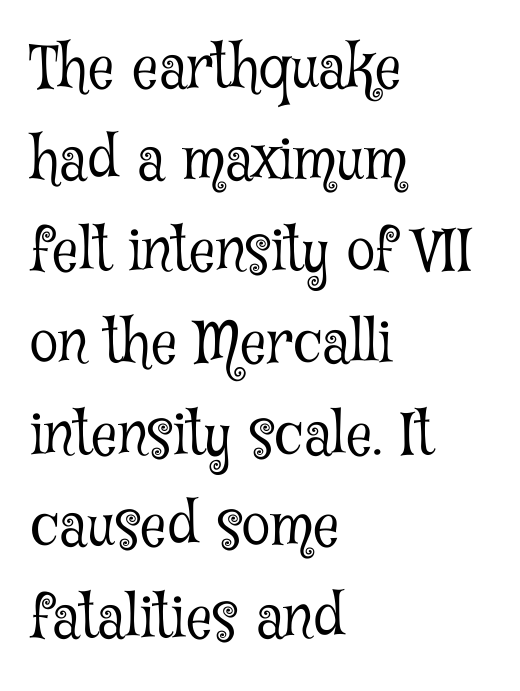
The glyphs are unaccompanied by any horizontal stroke below them. The lettering stays uniformly vertical, giving the passage a roman look. Does extra space separate the letters? No, they use regular spacing. Does the type have serifs? Yes, each stem ends in a small foot. Stems and bowls with no extra thickness — not bold. Caption: multi-line text, flush left, ragged right.
